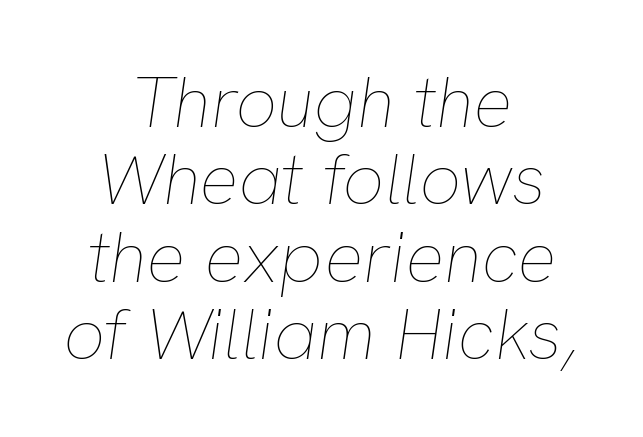
The image shows 73 px thin type, italic (leaning right); set centered, tight line spacing (1.06x), normal letter spacing, not underlined; low stroke contrast and a medium x-height.
